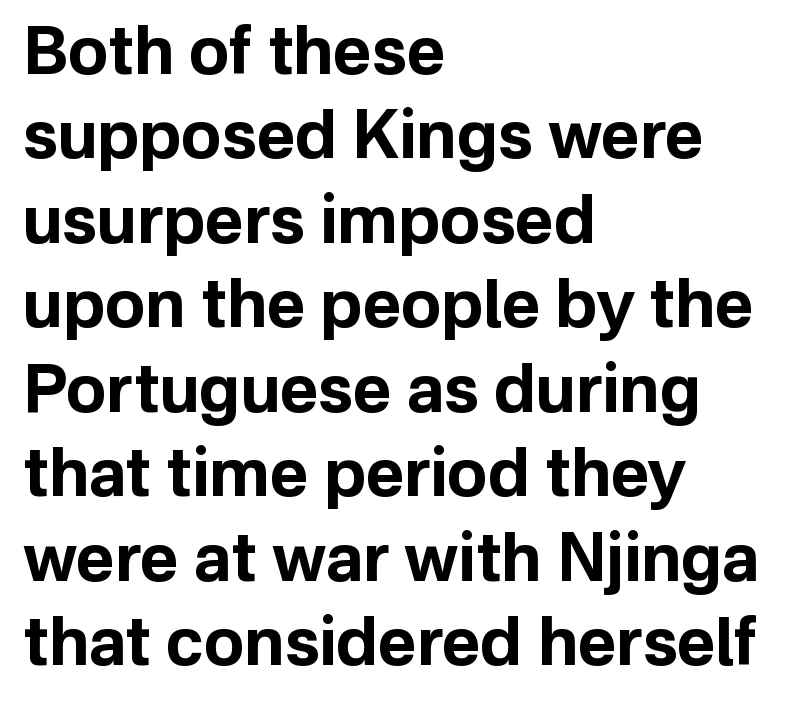
The image shows 66 px bold sans-serif type, upright; set left-aligned, normal line spacing (1.28x), normal letter spacing, not underlined; low stroke contrast and a medium x-height.
